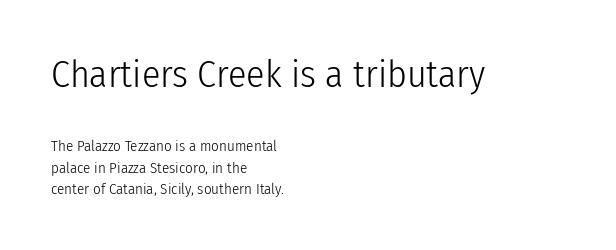
Typographically, this falls in the sans-serif category. Letter spacing: default. Is the lower block the larger one? No — the upper block carries the bigger type. Every character sits straight up, as roman type does. The string is rendered with underlining switched off.
